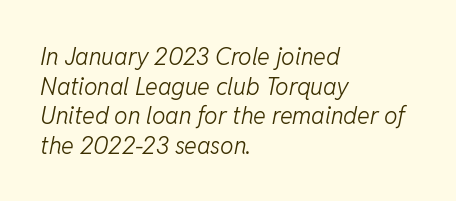
Q: Is the text bold? A: No.
Q: Is the text italic (slanted)? A: Yes, it leans right by about 11 degrees.
Q: Is the text underlined? A: No.
Q: How is the paragraph aligned? A: Left-aligned.
Q: Is the spacing between letters normal or unusually wide? A: Normal.
